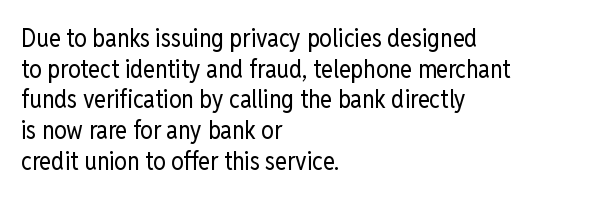
The letters look calm and open, with moderate or lighter stems. Descenders are the only things crossing below the line. Left-aligned paragraph, ragged on the right. Short note: letters normally spaced.
